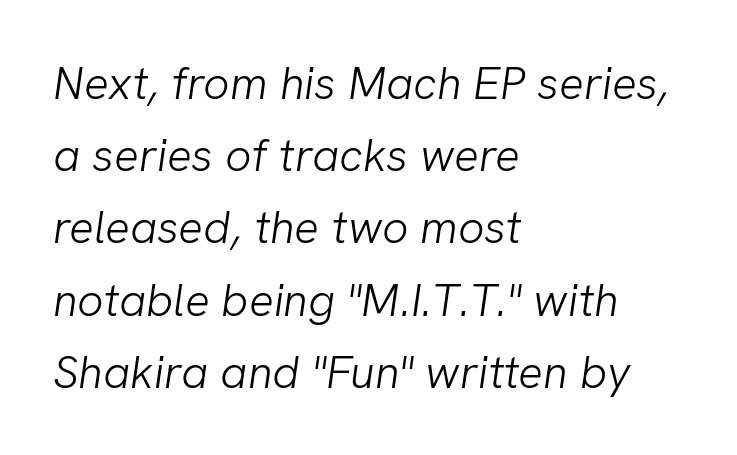
Q: Is the text bold? A: No.
Q: Is the typeface a serif or a sans-serif typeface? A: Sans-serif.
Q: Is the text underlined? A: No.
Q: How is the paragraph aligned? A: Left-aligned.
Q: Is the spacing between letters normal or unusually wide? A: Normal.
Q: Is the spacing between lines tight, normal or loose? A: Normal.
Q: Width (condensed, normal, or wide)? A: Normal.
Q: Stroke contrast? A: Low.
Q: x-height? A: Medium.
Q: Monospaced? A: No.
